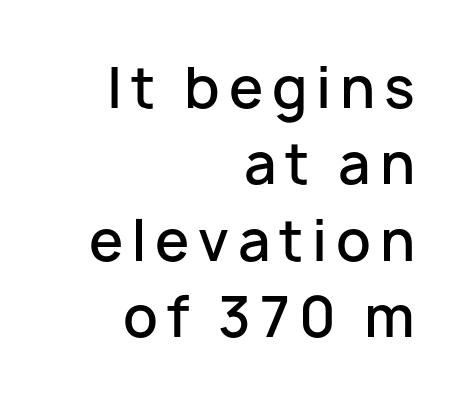
{"serif": "no", "italic": "no", "bold": "semi", "weight": "semibold", "width": "normal", "stroke_contrast": "low", "x_height": "medium", "monospaced": "no", "underline": "no", "align": "right", "line_spacing": "normal", "line_spacing_ratio": 1.39, "glyph_px": 55}
